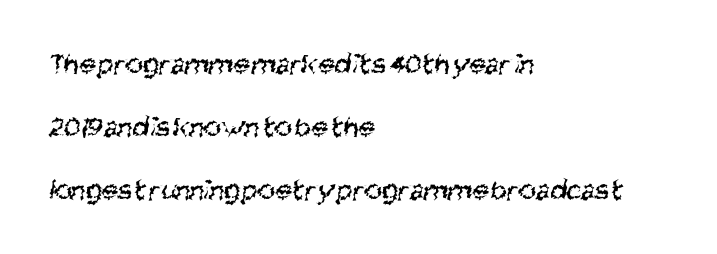
{"serif": "no", "bold": "no", "weight": "regular", "width": "condensed", "stroke_contrast": "medium", "x_height": "large", "monospaced": "no", "underline": "no", "align": "left", "line_spacing": "loose", "line_spacing_ratio": 2.1, "letter_spacing": "normal", "letter_spacing_em": 0.0, "glyph_px": 30}
